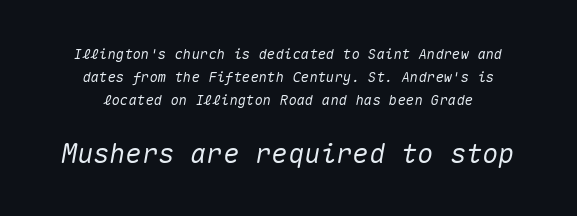
The image shows 27 px text type, italic (leaning right); set centered, normal line spacing (1.65x), normal letter spacing, not underlined; the second (bottom) block is 1.93x larger.
